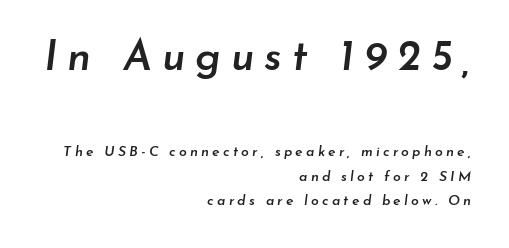
The image shows 42 px semibold type, italic (leaning right); set right-aligned, line spacing 1.75x, unusually wide letter spacing (+0.23 em), not underlined; the first (top) block is 3.0x larger; low stroke contrast and a small x-height.
